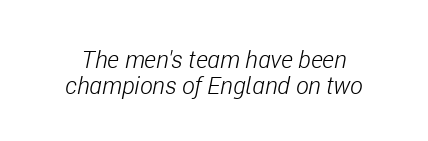
{"italic": "yes", "lean": "right", "slant_degrees": 11, "bold": "no", "underline": "no", "line_spacing": "tight", "line_spacing_ratio": 1.08, "letter_spacing": "normal", "letter_spacing_em": 0.0, "glyph_px": 24}
